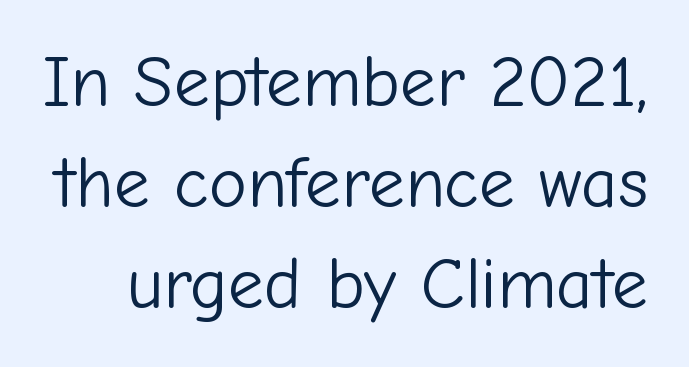
Beneath every word, the page is bare. Looks like regular typesetting: each glyph gets only the width it needs. Leading matches the norm, producing a regular column. This reads as an unemphasized weight, regular at the heaviest. Does the type have serifs? No, each stem ends abruptly. Tall strokes in this sample are plumb rather than angled.
